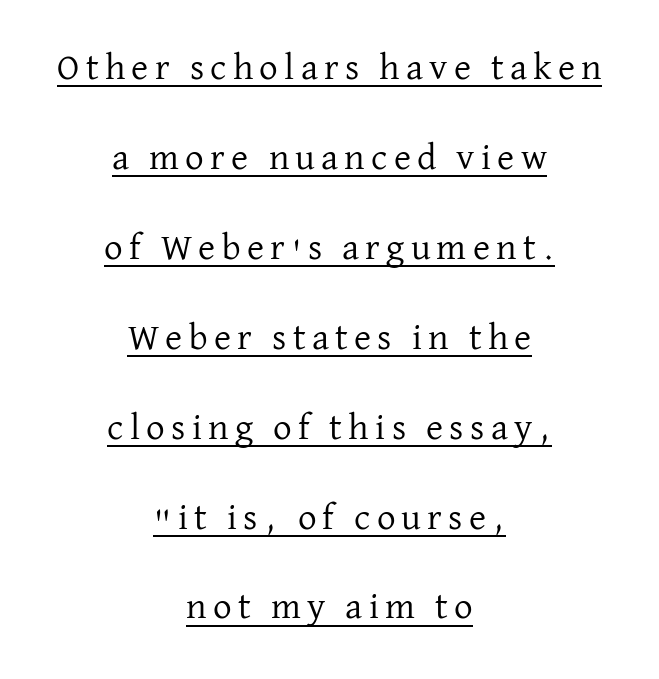
The image shows 37 px regular-weight serif type, upright; set centered, loose line spacing (2.43x), underlined; low stroke contrast and a medium x-height.
